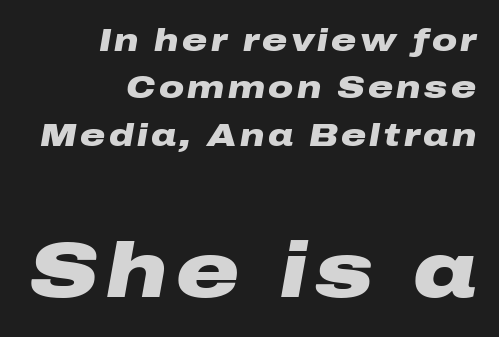
{"italic": "yes", "lean": "right", "slant_degrees": 10, "bold": "yes", "weight": "heavy", "width": "wide", "stroke_contrast": "low", "x_height": "medium", "monospaced": "no", "underline": "no", "align": "right", "line_spacing": "normal", "line_spacing_ratio": 1.53, "larger_block": "second", "size_ratio": 2.52, "glyph_px": 78}
